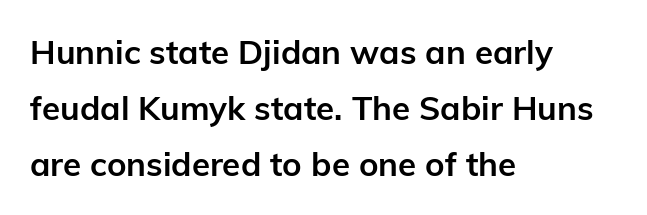
The image shows 33 px semibold sans-serif type, upright; set left-aligned, normal line spacing (1.69x), normal letter spacing, not underlined; low stroke contrast and a medium x-height.
